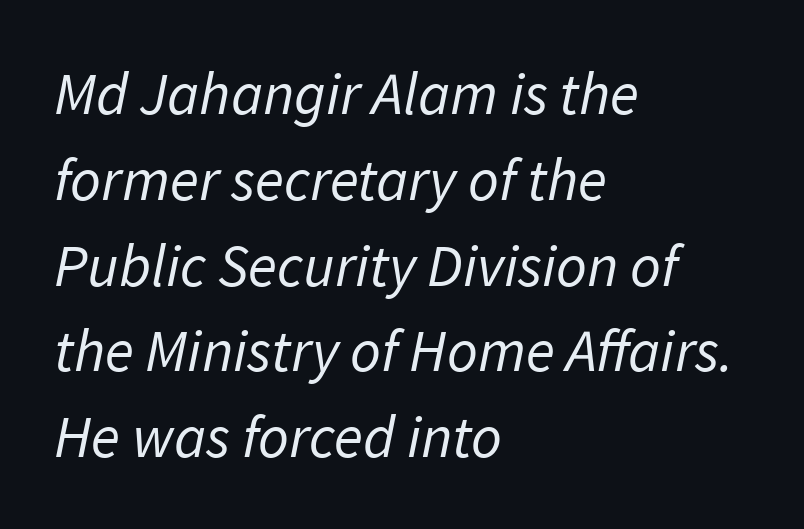
Nobody touched the tracking dial on this one. Spacing verdict: proportional, widths tailored to each character. The lines in this sample share a left origin and differ only in where they stop. These glyphs show unthickened strokes, regular width or finer. Words float on clear page, feet unadorned. Students, observe: this is what conventionally led text looks like.
